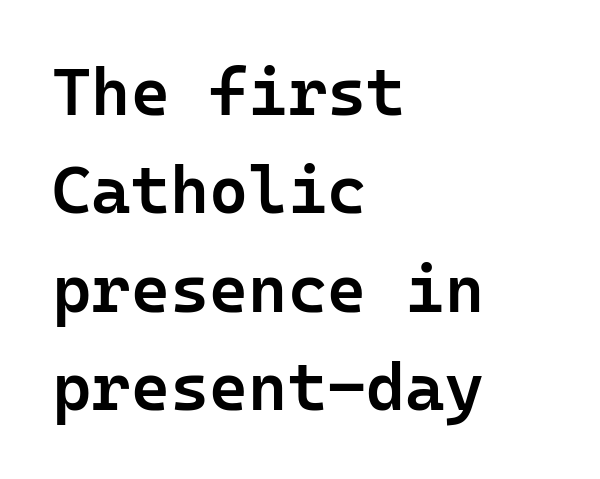
Every character here occupies the same horizontal width, giving the sample a typewriter-like rhythm. Emphasis by weight is partial: semibold. Is the letter spacing exaggerated? No — it looks like the ordinary default. The passage shown is typeset with a sans-serif family. Every stem runs plumb, perpendicular to the baseline. Quick note: underline off.
